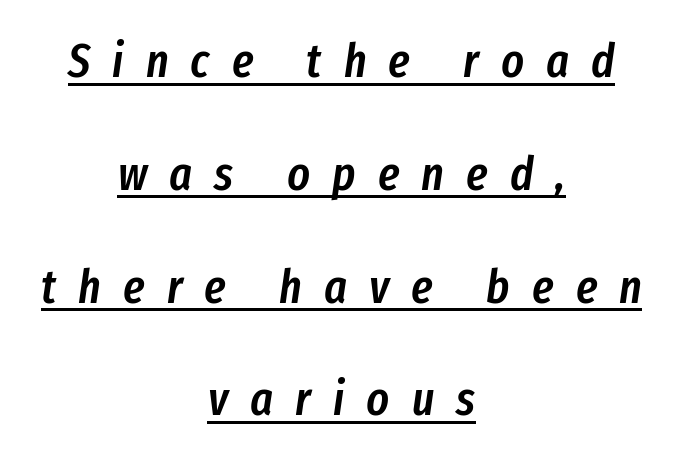
{"italic": "yes", "lean": "right", "slant_degrees": 8, "bold": "semi", "weight": "semibold", "width": "condensed", "stroke_contrast": "low", "x_height": "medium", "monospaced": "no", "underline": "yes", "align": "center", "line_spacing": "loose", "line_spacing_ratio": 2.35, "letter_spacing": "wide", "letter_spacing_em": 0.46, "glyph_px": 48}
